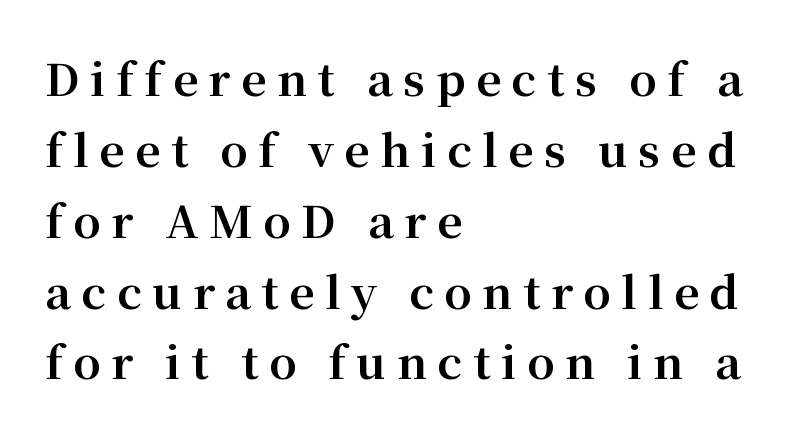
Weight: bold. Lines of text with bare space underneath. Evenly set lines give the paragraph a standard silhouette. A typesetter would label this face a serif. This sample has the flowing, uneven cadence of proportional lettering. Letter spacing: wide.
